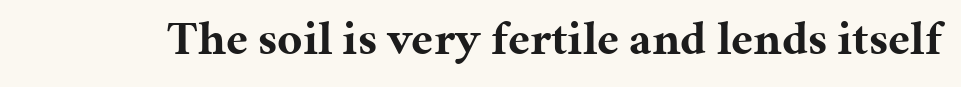
Q: Is the text bold? A: Yes.
Q: Is the text italic (slanted)? A: No, it is upright.
Q: Is the typeface a serif or a sans-serif typeface? A: Serif.
Q: Is the text underlined? A: No.
Q: Is the spacing between letters normal or unusually wide? A: Normal.
Q: Width (condensed, normal, or wide)? A: Normal.
Q: Stroke contrast? A: Medium.
Q: x-height? A: Medium.
Q: Monospaced? A: No.
